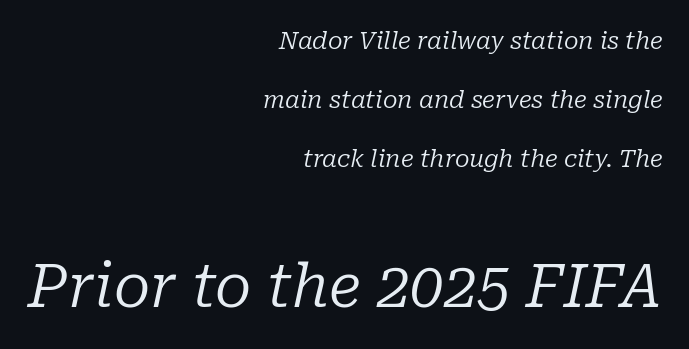
The image shows 60 px regular-weight serif type, italic (leaning right); set right-aligned, loose line spacing (2.46x), normal letter spacing, not underlined; the second (bottom) block is 2.5x larger; low stroke contrast and a medium x-height.
